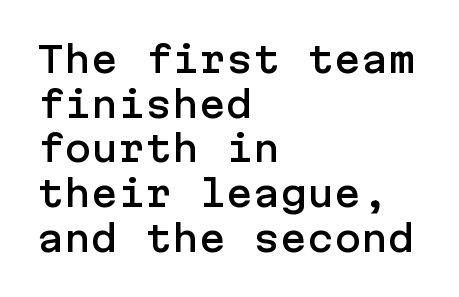
What stands out about the letter spacing? Nothing — it is the standard amount. Posture: straight, roman, zero tilt. This rendering employs a face without finishing strokes, i.e., a sans-serif. Casual observation: everything's shoved over to the left. Just letters on the line, the space beneath them empty.
